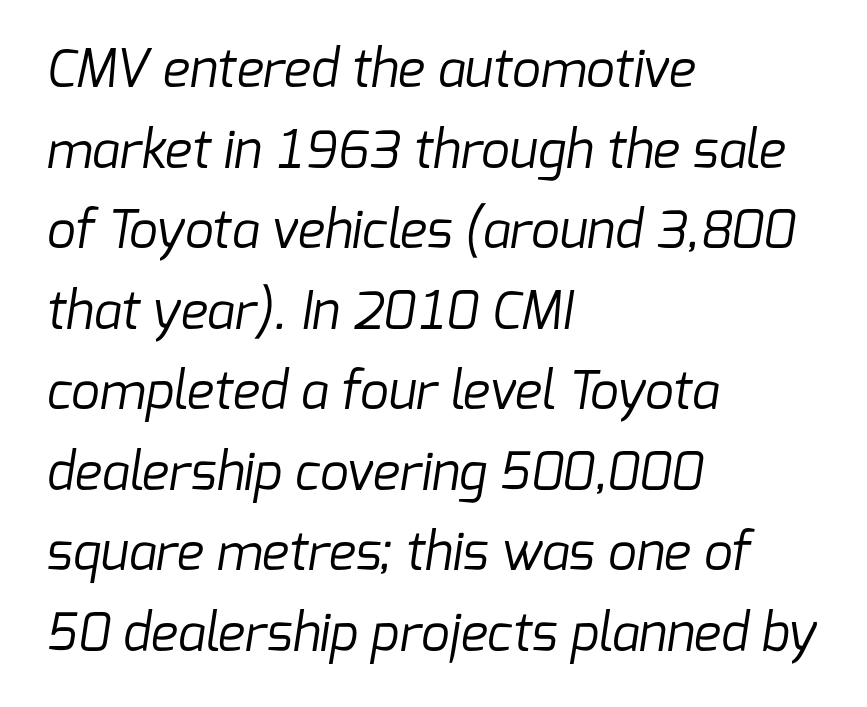
The letters look calm and open, with moderate or lighter stems. Is this a sans? Yes — the strokes have no serifs. A clean baseline with only descenders dipping below it. The passage shown stacks its lines at a standard gap.
